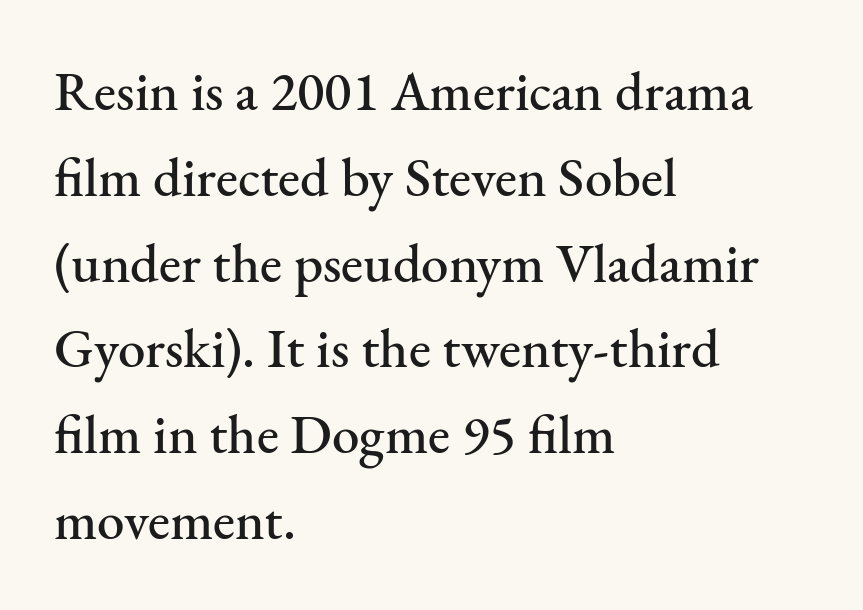
The image shows 55 px serif type, upright; set left-aligned, normal line spacing (1.56x), normal letter spacing, not underlined; medium stroke contrast and a small x-height.
